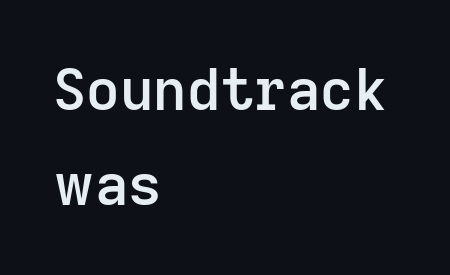
{"serif": "no", "italic": "no", "bold": "semi", "weight": "semibold", "width": "normal", "stroke_contrast": "low", "x_height": "medium", "monospaced": "no", "underline": "no", "align": "left", "line_spacing": "normal", "line_spacing_ratio": 1.64, "letter_spacing": "normal", "letter_spacing_em": 0.0, "glyph_px": 58}
